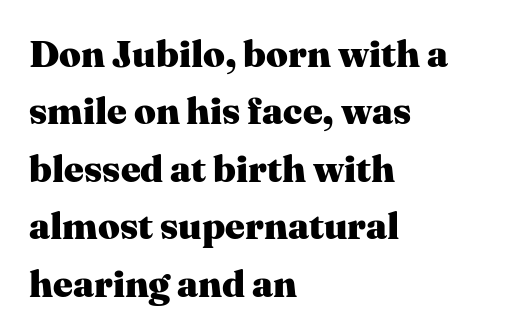
Baseline-to-baseline distance is the conventional proportion of letter height. Leftover space on each line is placed entirely after the last word. The space beneath each line is pristine and unruled. These lines were composed using upright roman letters. The glyphs in this specimen are seriffed. Here the designer chose a conventional face with non-uniform glyph widths.
